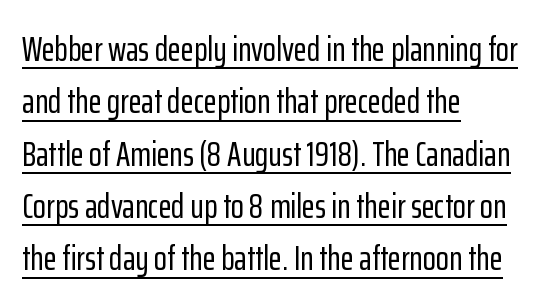
Q: Is the text italic (slanted)? A: No, it is upright.
Q: Is the typeface a serif or a sans-serif typeface? A: Sans-serif.
Q: Is the text underlined? A: Yes.
Q: How is the paragraph aligned? A: Left-aligned.
Q: Is the spacing between letters normal or unusually wide? A: Normal.
Q: Is the spacing between lines tight, normal or loose? A: Normal.
Q: Width (condensed, normal, or wide)? A: Condensed.
Q: Stroke contrast? A: Low.
Q: x-height? A: Medium.
Q: Monospaced? A: No.
